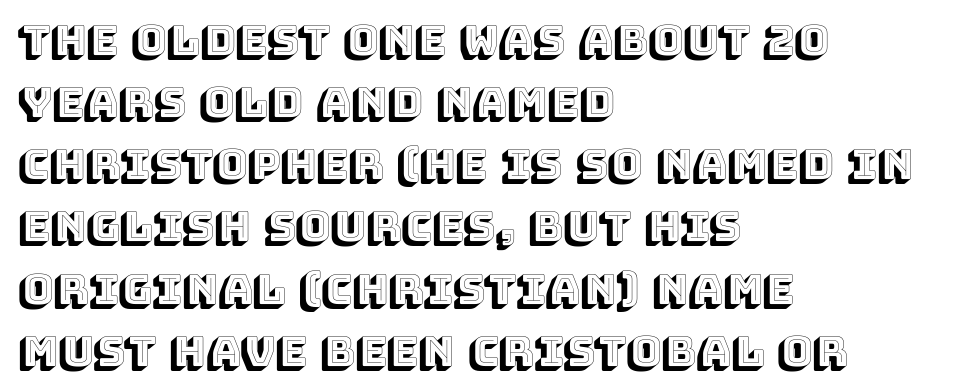
The image shows 42 px text type, upright; set left-aligned, normal line spacing (1.48x), normal letter spacing, not underlined; a large x-height.
